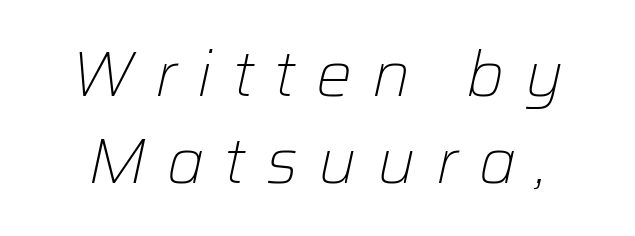
Q: Is the text bold? A: No.
Q: Is the text italic (slanted)? A: Yes, it leans right by about 12 degrees.
Q: Is the text underlined? A: No.
Q: How is the paragraph aligned? A: Centered.
Q: Is the spacing between letters normal or unusually wide? A: Unusually wide.
Q: Is the spacing between lines tight, normal or loose? A: Normal.
Q: Width (condensed, normal, or wide)? A: Normal.
Q: Stroke contrast? A: Low.
Q: x-height? A: Medium.
Q: Monospaced? A: No.
